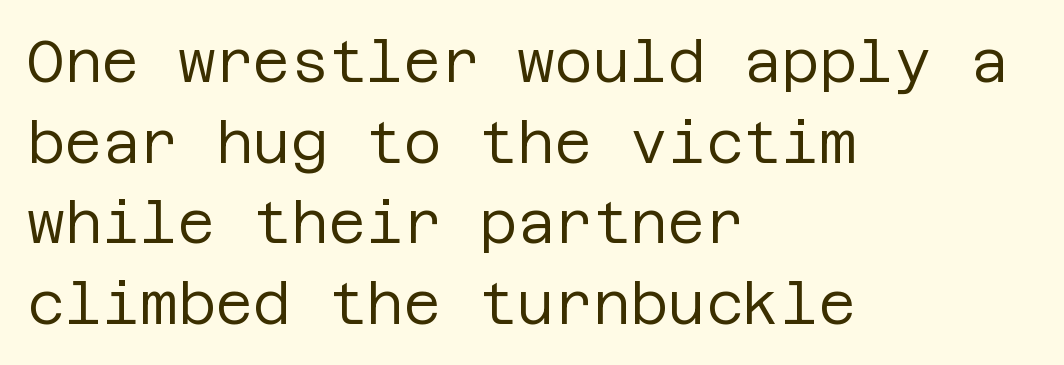
You could call the tracking neutral — neither tight nor loose. Are there feet on the stems? There aren't — it's a sans. The lines in this sample share a left origin and differ only in where they stop. Leading matches the norm, producing a regular column. This is not heavy type; no bold has been used.
